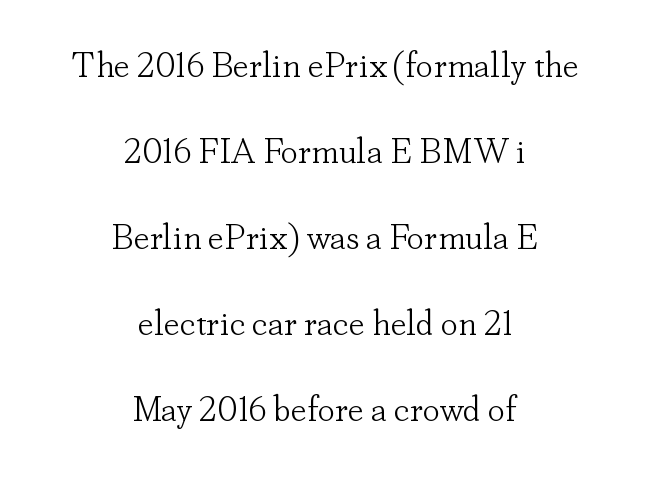
Bold? No — there's no thickening of the strokes. The vertical gap from one line to the next is large. The face used here is proportionally spaced, like ordinary book or web type. Type style note: has serifs. The space beneath each line is pristine and unruled. Default kerning and tracking; the words read as compact shapes.
